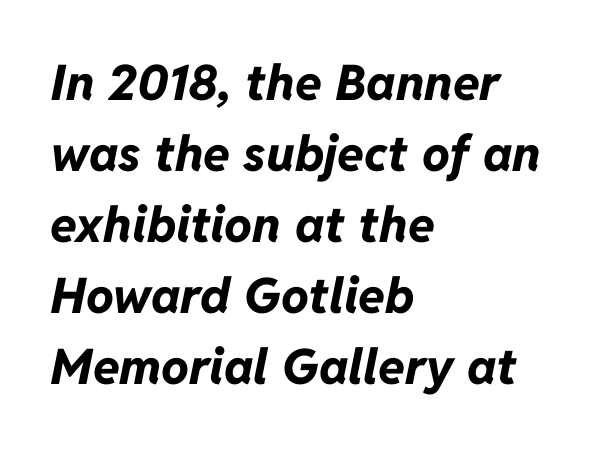
Q: Is the text bold? A: Yes.
Q: Is the text italic (slanted)? A: Yes, it leans right by about 11 degrees.
Q: Is the text underlined? A: No.
Q: How is the paragraph aligned? A: Left-aligned.
Q: Is the spacing between letters normal or unusually wide? A: Normal.
Q: Is the spacing between lines tight, normal or loose? A: Normal.
Q: Width (condensed, normal, or wide)? A: Normal.
Q: Stroke contrast? A: Low.
Q: x-height? A: Medium.
Q: Monospaced? A: No.
